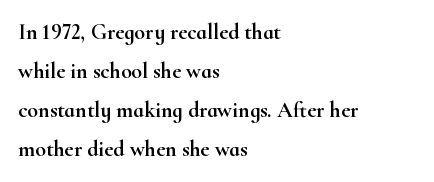
Q: Is the text italic (slanted)? A: No, it is upright.
Q: Is the text underlined? A: No.
Q: How is the paragraph aligned? A: Left-aligned.
Q: Is the spacing between letters normal or unusually wide? A: Normal.
